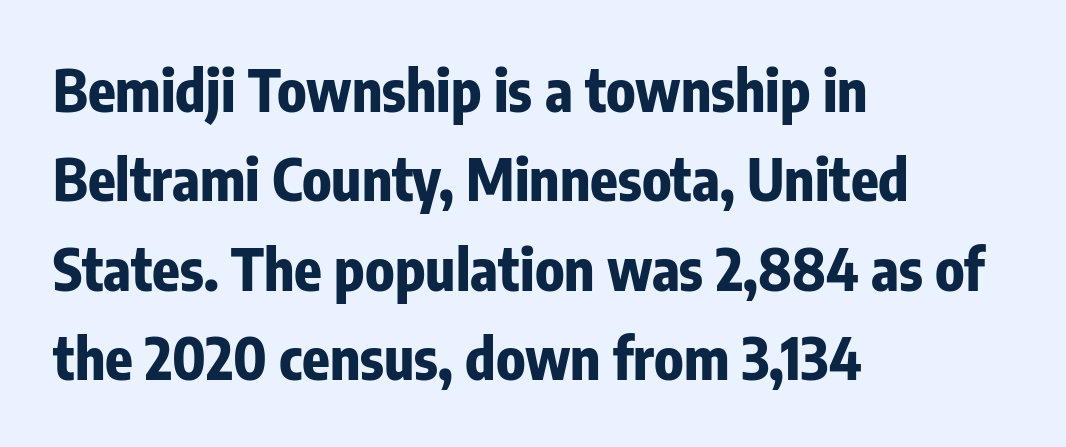
The image shows 57 px bold, condensed sans-serif type, upright; set left-aligned, normal line spacing (1.57x), normal letter spacing, not underlined; low stroke contrast and a medium x-height.
